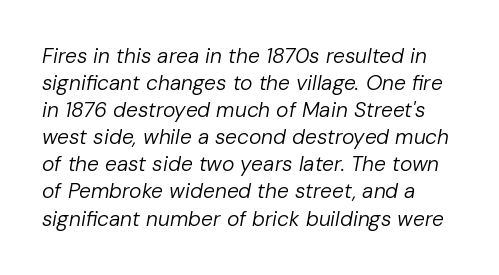
Stroke mass is kept to a normal reading level or below. Horizontal bands of white between lines are of average thickness. Unmarked baselines from the first word to the last. The passage shown leans; its letterforms are oblique.
